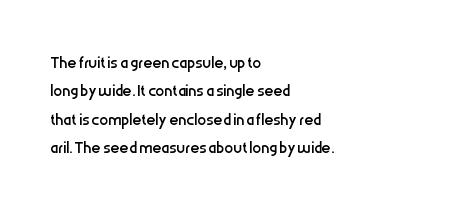
Rule under the text: the space is simply empty. Honestly, the letter spacing is just normal — you wouldn't notice it. The font's upright variant was chosen for this text. The strokes are not fattened; the text isn't bold. Layout note: lines flush left. The designer left line spacing at the default.
